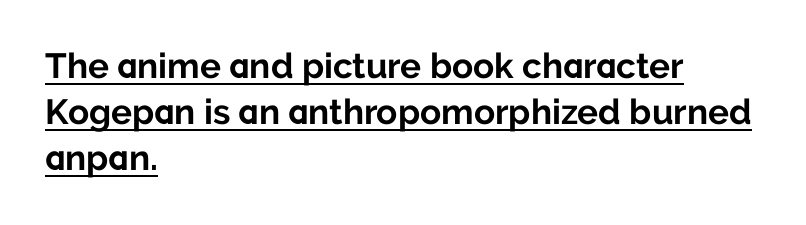
{"serif": "no", "italic": "no", "bold": "yes", "weight": "bold", "width": "normal", "stroke_contrast": "low", "x_height": "medium", "monospaced": "no", "underline": "yes", "align": "left", "line_spacing": "normal", "line_spacing_ratio": 1.32, "letter_spacing": "normal", "letter_spacing_em": 0.0, "glyph_px": 35}
